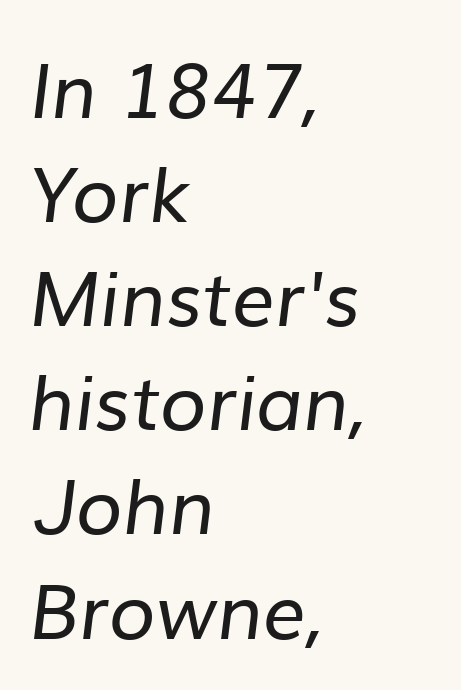
Lines of text with bare space underneath. Nothing unusual about the tracking: characters are spaced as the font intends. Each letter keeps its own natural width here, so spacing adapts to shape. The characters display no serif detailing; their extremities are plain. In CSS terms this would be text-align: left.
